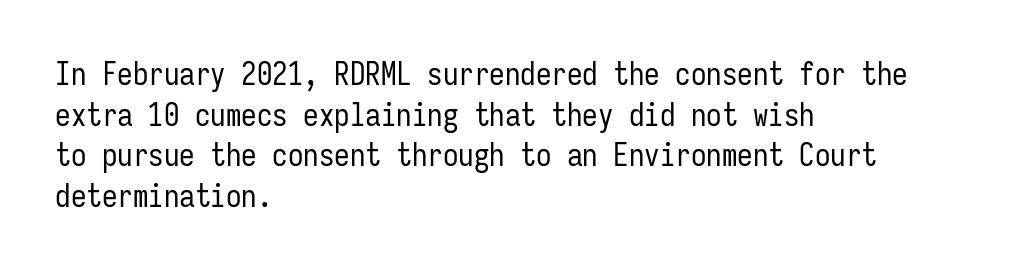
Q: Is the text bold? A: No.
Q: Is the text italic (slanted)? A: No, it is upright.
Q: Is the typeface a serif or a sans-serif typeface? A: Sans-serif.
Q: Is the text underlined? A: No.
Q: How is the paragraph aligned? A: Left-aligned.
Q: Is the spacing between letters normal or unusually wide? A: Normal.
Q: Is the spacing between lines tight, normal or loose? A: Normal.
Q: Width (condensed, normal, or wide)? A: Condensed.
Q: Stroke contrast? A: Low.
Q: x-height? A: Medium.
Q: Monospaced? A: Yes.
